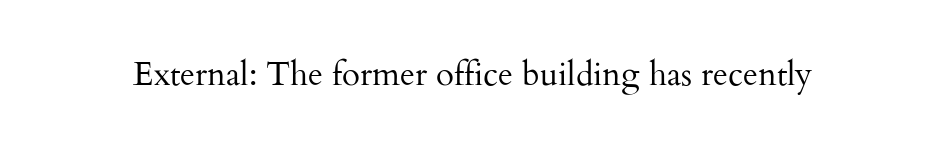
In terms of letterspacing, this is plain default setting. Do the characters align in a grid? No, the font is proportional. Lines of text with bare space underneath. This sample uses a serif face. This reads as an unemphasized weight, regular at the heaviest.
